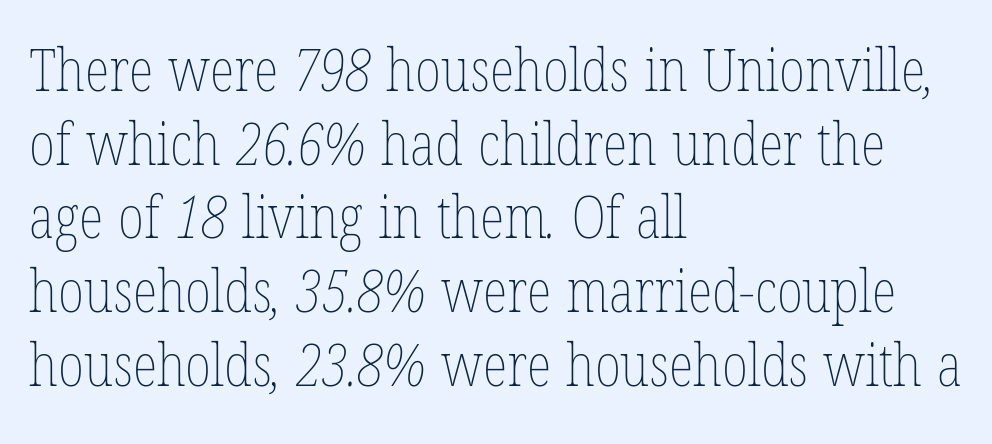
This rendering features lettering with no underline. Layout note: lines flush left. Nothing unusual about the tracking: characters are spaced as the font intends. The passage shown is typed in a proportional face where columns would drift.
